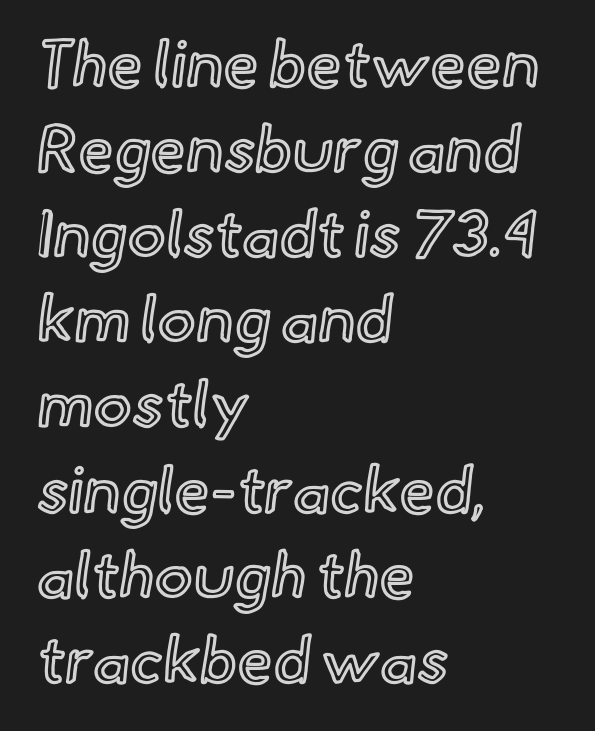
{"width": "normal", "x_height": "small", "monospaced": "no", "underline": "no", "align": "left", "line_spacing": "normal", "line_spacing_ratio": 1.33, "letter_spacing": "normal", "letter_spacing_em": 0.0, "glyph_px": 64}
